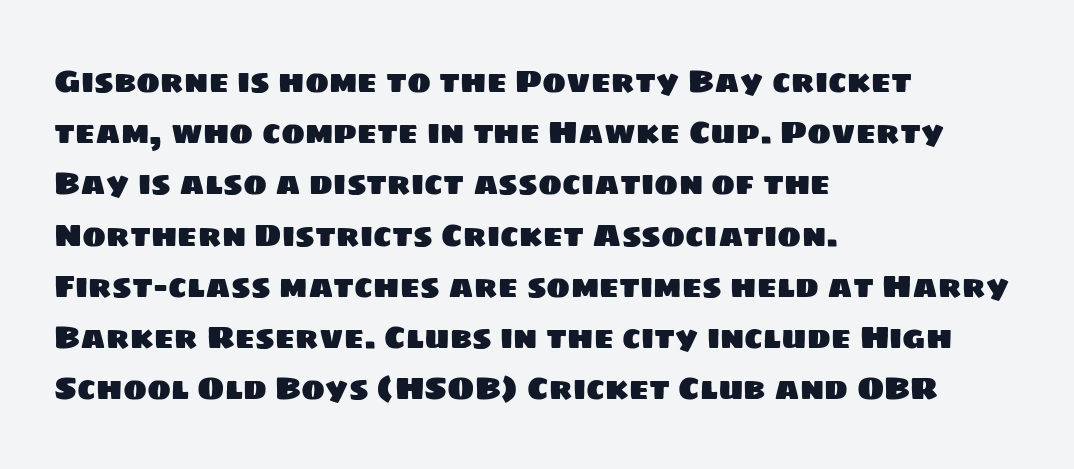
Notice how descenders clear the ascenders below comfortably — that's standard leading. Serifs: no, the terminals of the letterforms are clean. Clear beneath every line of the passage. Nobody touched the tracking dial on this one. The paragraph has a hard left edge and a soft right edge. Spacing verdict: proportional, widths tailored to each character.
